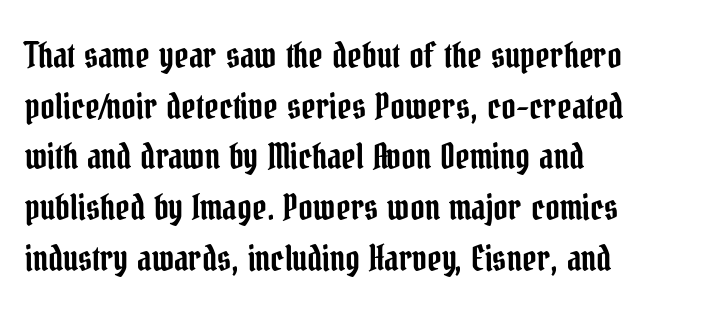
Ordinary non-slanted type is in use. Vertically, the passage feels balanced, rows spaced as you'd expect. A typesetter would call this proportional, since set widths differ per character. The gaps between neighbouring characters are ordinary and unremarkable. Look at the bottom of the vertical strokes: they flare into serifs here. Line starts are locked; line ends wander.
